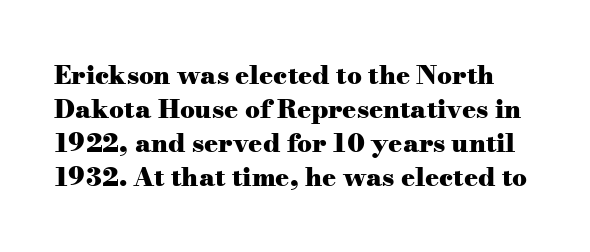
What stands out about the letter spacing? Nothing — it is the standard amount. The baseline area is clear. Strokes here are thick enough to call this a true bold. Each new line begins a customary step beneath the previous one. Italic? Not at all — the glyphs are vertical.
